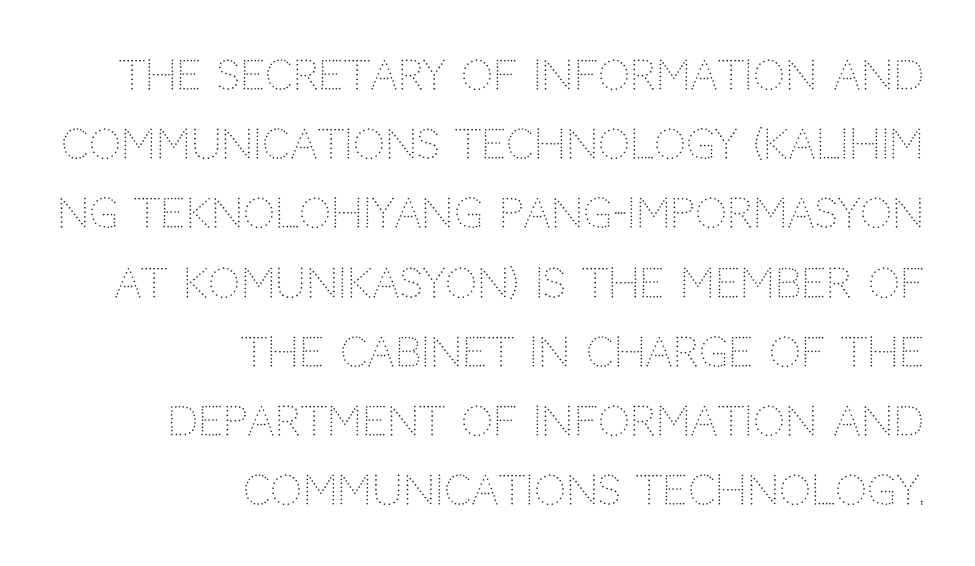
The glyphs are unaccompanied by any horizontal stroke below them. You could not count columns in this text — the font is proportionally spaced. Style check: upright. What stands out about the letter spacing? Nothing — it is the standard amount.
